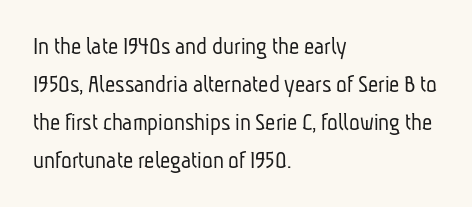
Teacher's note: observe the even left margin — that is flush-left alignment. A clean baseline with only descenders dipping below it. The designer left line spacing at the default. Characters follow at the spacing the type designer built in.
